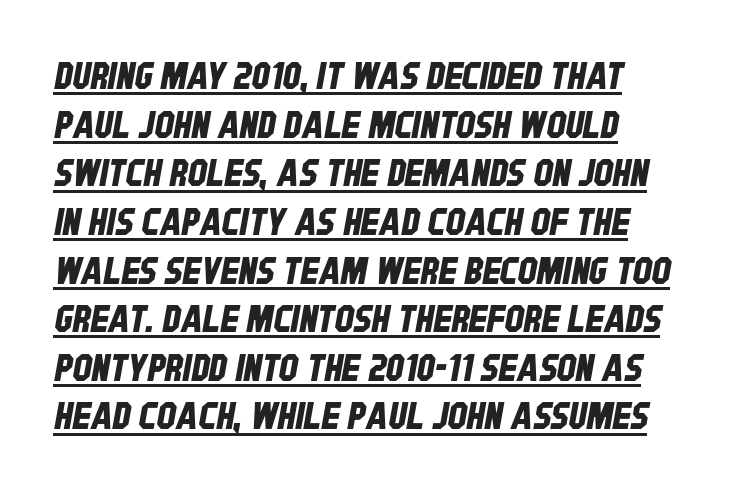
The space between consecutive lines is moderate. The face used here is rendered with its standard letterfit. You could not count columns in this text — the font is proportionally spaced. Font category for this specimen: sans-serif. Does a line run under the words? Yes, clearly.
